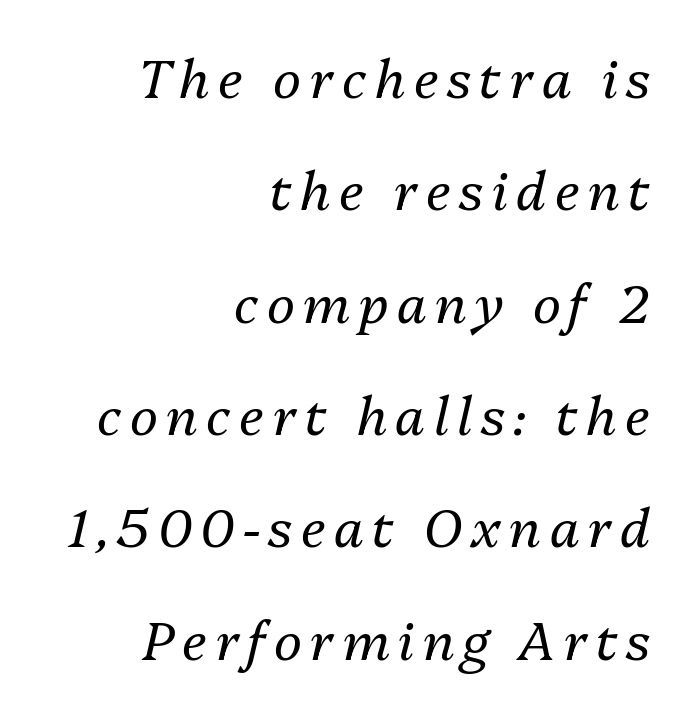
The image shows 53 px regular-weight type, italic (leaning right); set right-aligned, loose line spacing (2.12x), not underlined; medium stroke contrast and a medium x-height.
